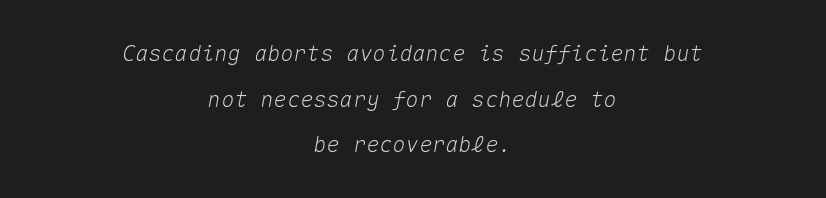
{"italic": "yes", "lean": "right", "slant_degrees": 10, "underline": "no", "align": "center", "line_spacing": "loose", "line_spacing_ratio": 2.07, "letter_spacing": "normal", "letter_spacing_em": 0.0, "glyph_px": 22}
